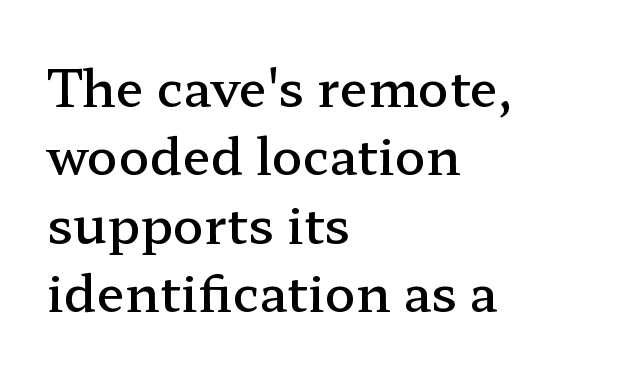
{"serif": "yes", "italic": "no", "bold": "semi", "weight": "semibold", "width": "wide", "stroke_contrast": "low", "x_height": "medium", "monospaced": "no", "underline": "no", "align": "left", "line_spacing": "normal", "line_spacing_ratio": 1.34, "letter_spacing": "normal", "letter_spacing_em": 0.0, "glyph_px": 51}
